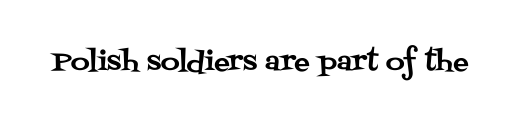
Is there any slant? The stems are plumb. Descenders are the only things crossing below the line. The line texture is even and compact thanks to regular tracking.
